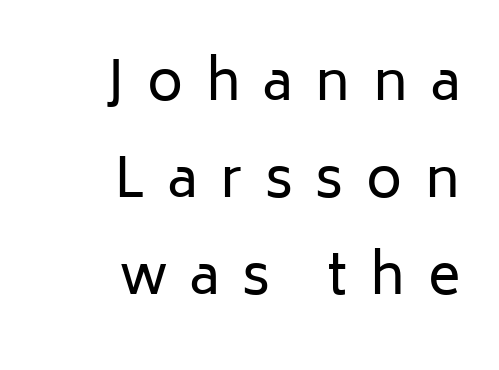
Do the characters align in a grid? No, the font is proportional. Where is the straight margin? On the right. How are the letters spaced? Widely, with obvious added tracking. The passage shown is not bold in any degree. Does the lettering tilt? It doesn't — this is upright. Letterform terminals end flat and unadorned throughout the passage.
